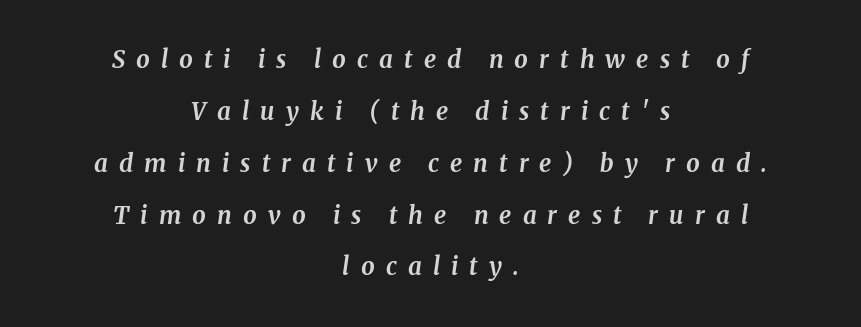
One glance says open: line gaps are wider than usual. You could only call the tracking loose — the letters float apart. You'd pick this weight for a headline — it's a proper bold. The string is rendered with underlining switched off.
